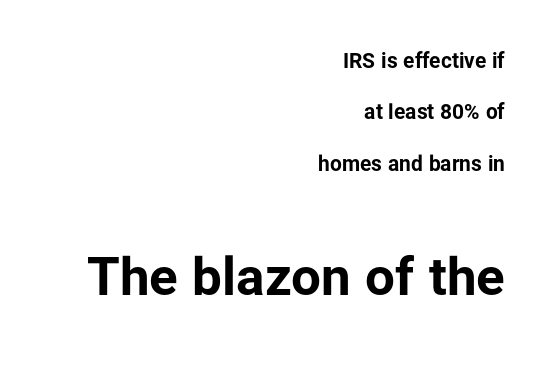
The paragraph shown leans on its right margin. Lines of text with bare space underneath. Caption: bold face, heavy strokes. What stands out about the letter spacing? Nothing — it is the standard amount. Looks like regular typesetting: each glyph gets only the width it needs.
